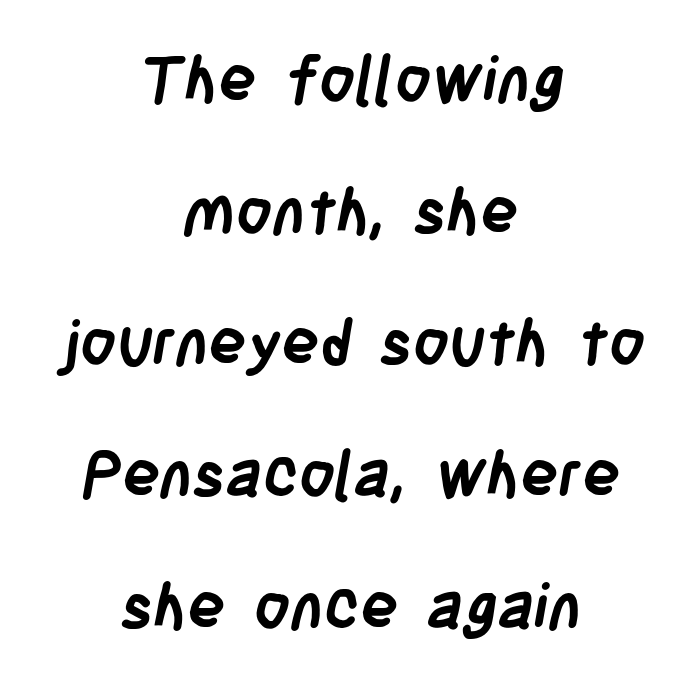
The leading is generous, giving the passage an open texture. Is this a fixed-width face? No — the glyphs have proportional, varying widths. The glyphs are unaccompanied by any horizontal stroke below them. Glyph-to-glyph distance matches everyday printed text. Summary of weight: heavy, a full bold. Caption: multi-line text, centered on the measure.
